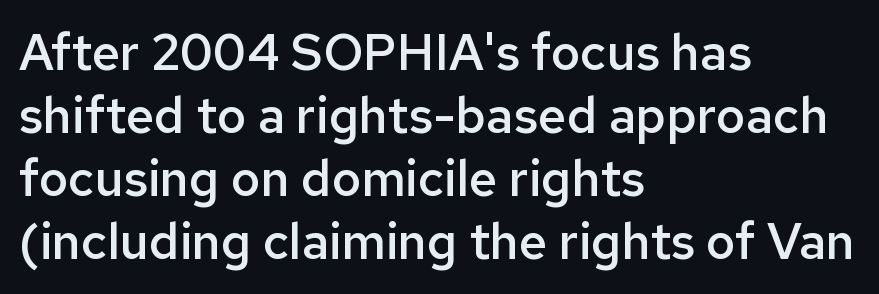
The image shows 50 px semibold sans-serif type, upright; set left-aligned, normal line spacing (1.26x), normal letter spacing, not underlined; low stroke contrast and a medium x-height.
